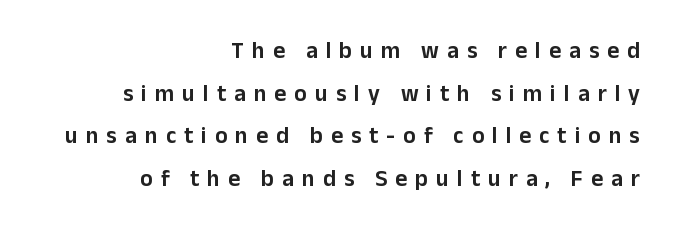
Q: Is the text italic (slanted)? A: No, it is upright.
Q: Is the text underlined? A: No.
Q: How is the paragraph aligned? A: Right-aligned.
Q: Is the spacing between letters normal or unusually wide? A: Unusually wide.
